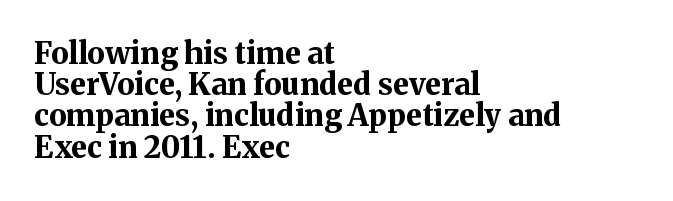
The image shows 30 px bold serif type, upright; set left-aligned, tight line spacing (1.04x), normal letter spacing, not underlined; medium stroke contrast and a medium x-height.
